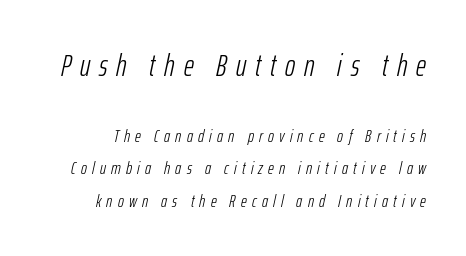
Q: Is the text bold? A: No.
Q: Is the text italic (slanted)? A: Yes, it leans right by about 12 degrees.
Q: Is the text underlined? A: No.
Q: Is the spacing between letters normal or unusually wide? A: Unusually wide.
Q: Which block of text is set in a larger size, the first (top) or the second (bottom)? A: The first (top) one.
Q: Width (condensed, normal, or wide)? A: Condensed.
Q: Stroke contrast? A: Low.
Q: x-height? A: Medium.
Q: Monospaced? A: No.
